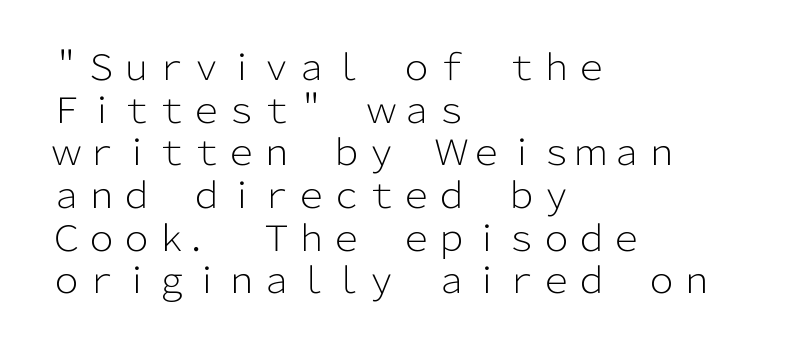
Visually the block forms a straight wall on the left and a jagged coastline on the right. The passage shown is typed in a proportional face where columns would drift. The strip under each line holds only bare page. The characters are drawn with everyday or finer stroke widths. The typography opts for an upright posture over an oblique one.
